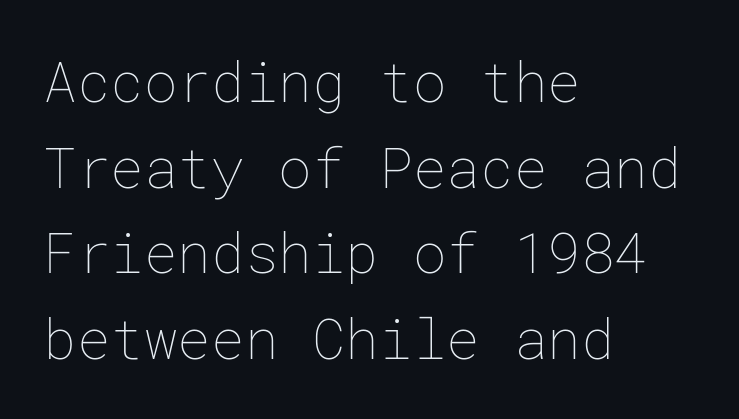
Q: Is the text bold? A: No.
Q: Is the text italic (slanted)? A: No, it is upright.
Q: Is the text underlined? A: No.
Q: How is the paragraph aligned? A: Left-aligned.
Q: Is the spacing between letters normal or unusually wide? A: Normal.
Q: Is the spacing between lines tight, normal or loose? A: Normal.
Q: Width (condensed, normal, or wide)? A: Normal.
Q: Stroke contrast? A: Low.
Q: x-height? A: Medium.
